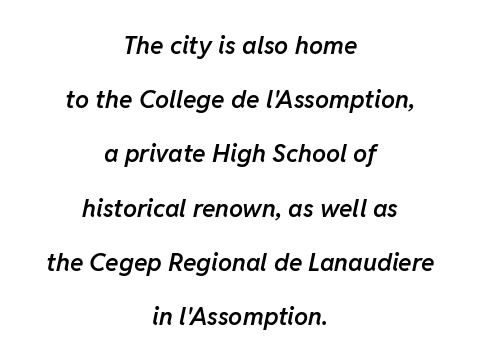
{"italic": "yes", "lean": "right", "slant_degrees": 11, "bold": "semi", "underline": "no", "align": "center", "line_spacing": "loose", "line_spacing_ratio": 2.17, "letter_spacing": "normal", "letter_spacing_em": 0.0, "glyph_px": 25}
